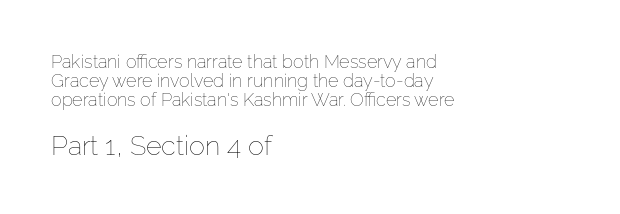
Q: Is the text bold? A: No.
Q: Is the text italic (slanted)? A: No, it is upright.
Q: Is the text underlined? A: No.
Q: How is the paragraph aligned? A: Left-aligned.
Q: Is the spacing between letters normal or unusually wide? A: Normal.
Q: Is the spacing between lines tight, normal or loose? A: Tight.
Q: Which block of text is set in a larger size, the first (top) or the second (bottom)? A: The second (bottom) one.
